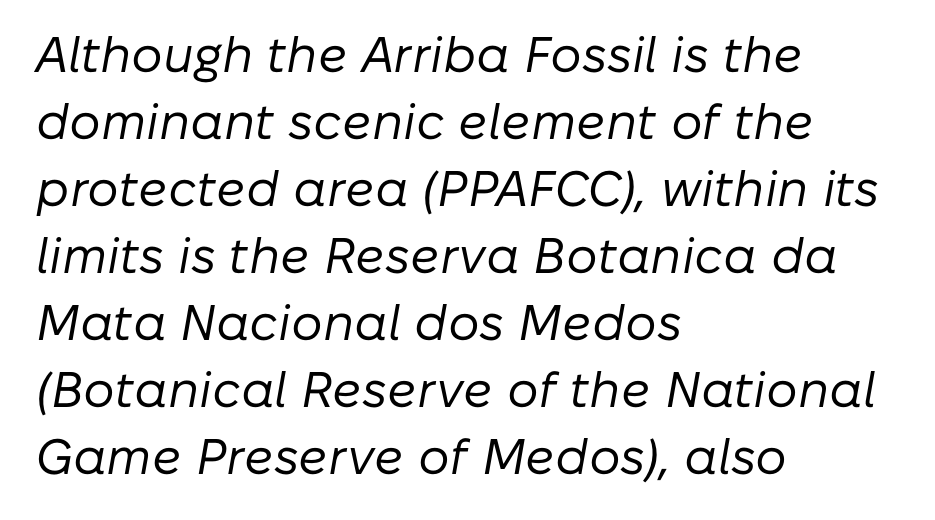
The image shows 50 px regular-weight type, italic (leaning right); set left-aligned, normal line spacing (1.34x), normal letter spacing, not underlined; low stroke contrast and a medium x-height.
